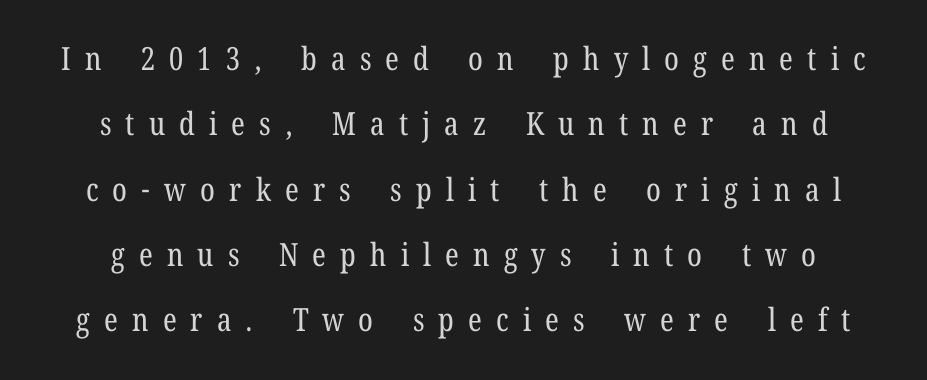
Q: Is the text bold? A: No.
Q: Is the text italic (slanted)? A: No, it is upright.
Q: Is the typeface a serif or a sans-serif typeface? A: Serif.
Q: Is the text underlined? A: No.
Q: Is the spacing between letters normal or unusually wide? A: Unusually wide.
Q: Is the spacing between lines tight, normal or loose? A: Loose.
Q: Width (condensed, normal, or wide)? A: Condensed.
Q: Stroke contrast? A: Low.
Q: x-height? A: Medium.
Q: Monospaced? A: No.
